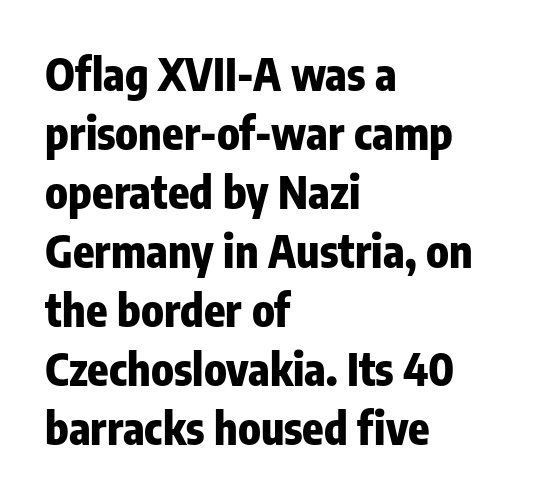
The rendering keeps characters at their native spacing. Type without underlining. Alignment: flush left. In terms of letterform style, serifs are entirely absent. Italic? Not at all — the glyphs are vertical.
